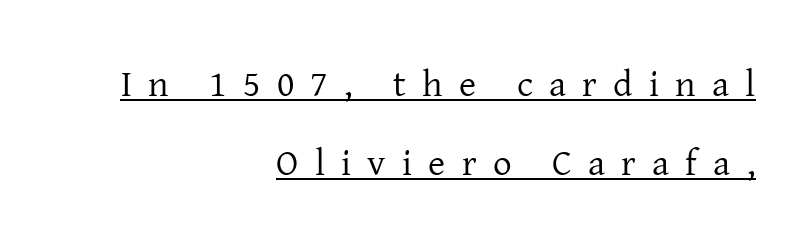
The image shows 37 px regular-weight serif type, upright; set right-aligned, loose line spacing (2.13x), unusually wide letter spacing (+0.44 em), underlined; low stroke contrast and a medium x-height.
